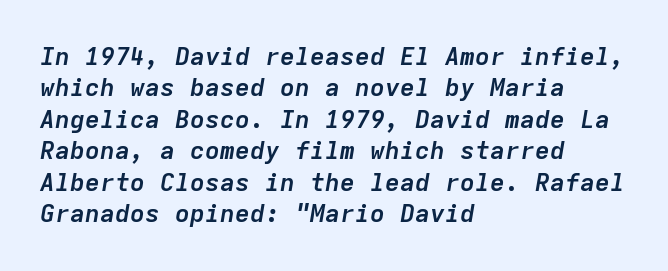
The image shows 25 px bold type, italic (leaning right); set left-aligned, normal line spacing (1.26x), normal letter spacing, not underlined.
